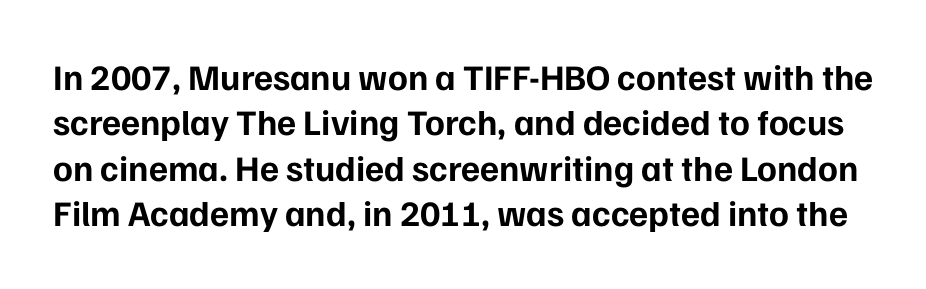
The image shows 36 px bold sans-serif type, upright; set normal line spacing (1.26x), normal letter spacing, not underlined; low stroke contrast and a medium x-height.
